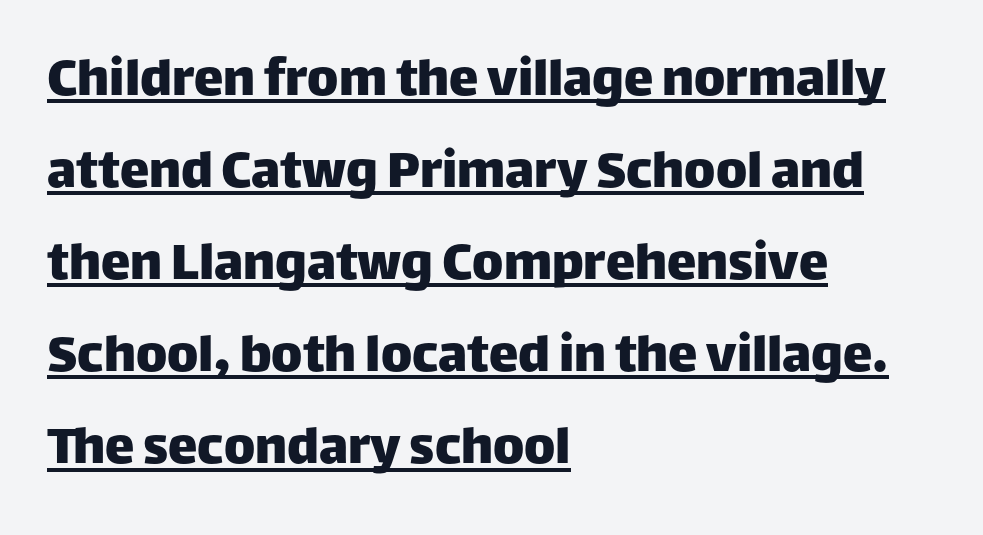
The image shows 59 px sans-serif type, upright; set left-aligned, normal line spacing (1.56x), normal letter spacing, underlined; low stroke contrast and a large x-height.
